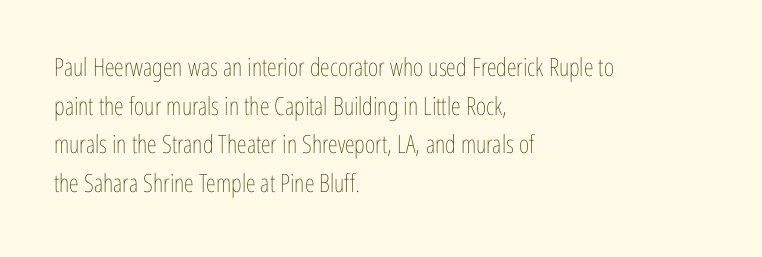
{"italic": "no", "bold": "no", "underline": "no", "align": "left", "line_spacing": "normal", "line_spacing_ratio": 1.55, "letter_spacing": "normal", "letter_spacing_em": 0.0, "glyph_px": 25}
